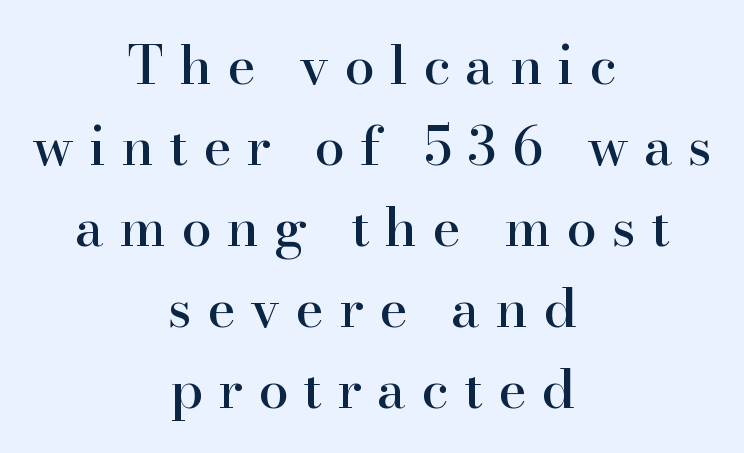
The image shows 54 px serif type, upright; set centered, normal line spacing (1.5x), unusually wide letter spacing (+0.28 em), not underlined; high stroke contrast and a small x-height.
